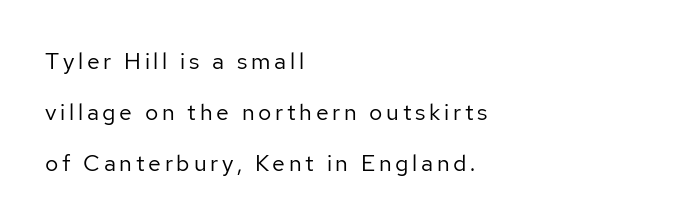
Line spacing here is loose. A roman cut, with each character standing at attention. Underlining? Definitely not there. One-word summary of the alignment: left. A light-to-regular cut is what we see here.
